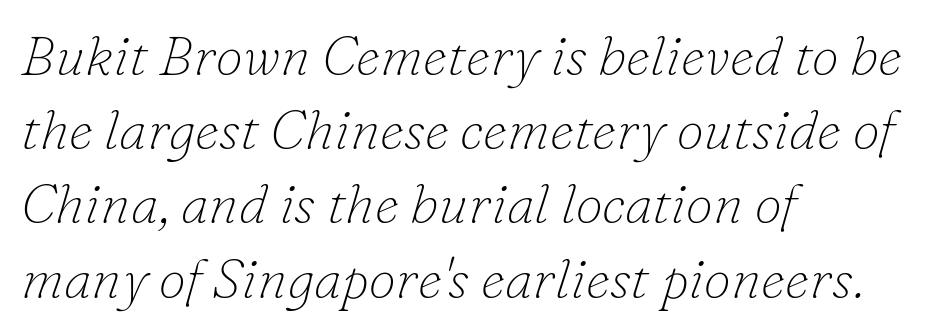
{"serif": "yes", "italic": "yes", "lean": "right", "slant_degrees": 16, "bold": "no", "weight": "thin", "width": "normal", "stroke_contrast": "low", "x_height": "small", "monospaced": "no", "underline": "no", "align": "left", "line_spacing": "normal", "line_spacing_ratio": 1.35, "letter_spacing": "normal", "letter_spacing_em": 0.0, "glyph_px": 55}
